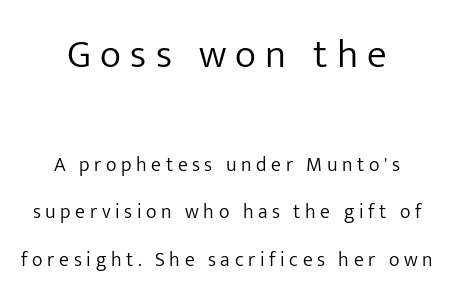
This rendering features lettering with no underline. Which chunk is bigger? The first one — the top block dwarfs the bottom. The font sits on the lighter half of the weight spectrum, regular included. Look at the tracking — it's clearly loosened, letters drifting apart. The block of text is sparse from top to bottom, with ample space between rows. This sample has the flowing, uneven cadence of proportional lettering.
